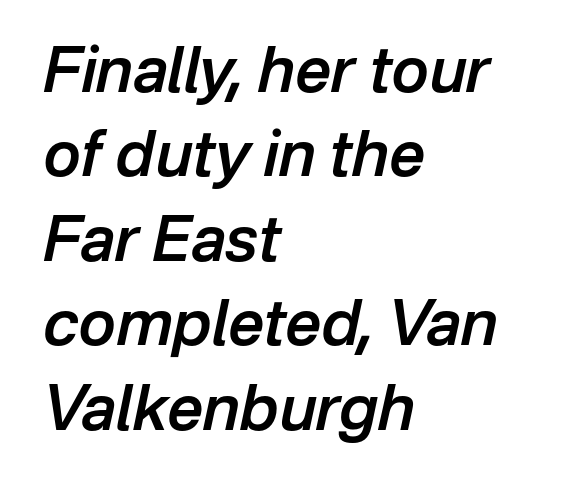
One-word summary of the alignment: left. Is the type slanted? Yes — the strokes lean at a clear angle. The strip under each line holds only bare page. On the weight axis this lands at semibold, roughly 600. Students, note that the glyphs here touch the page at normal intervals. The passage shown is typed in a proportional face where columns would drift.
